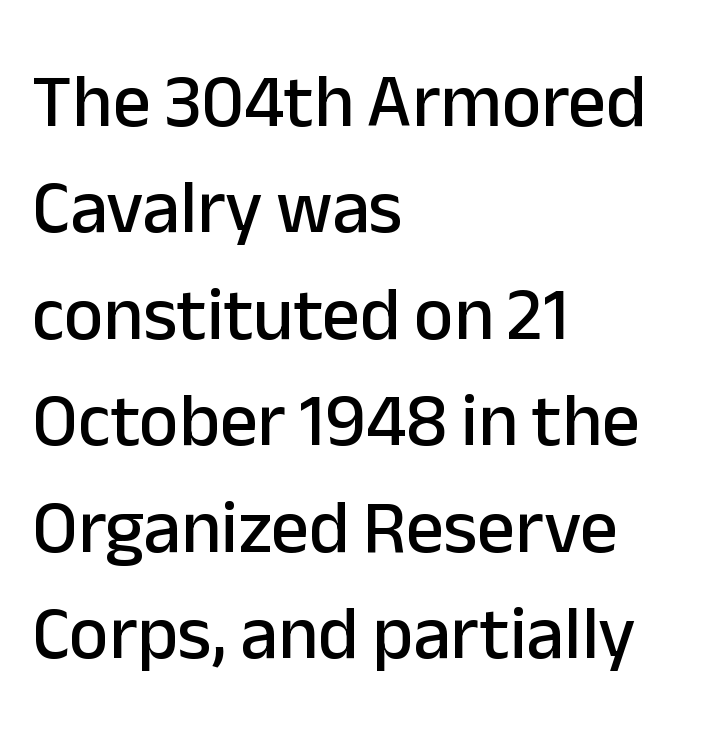
Q: Is the text italic (slanted)? A: No, it is upright.
Q: Is the typeface a serif or a sans-serif typeface? A: Sans-serif.
Q: Is the text underlined? A: No.
Q: How is the paragraph aligned? A: Left-aligned.
Q: Is the spacing between letters normal or unusually wide? A: Normal.
Q: Is the spacing between lines tight, normal or loose? A: Normal.
Q: Width (condensed, normal, or wide)? A: Normal.
Q: Stroke contrast? A: Low.
Q: x-height? A: Medium.
Q: Monospaced? A: No.
